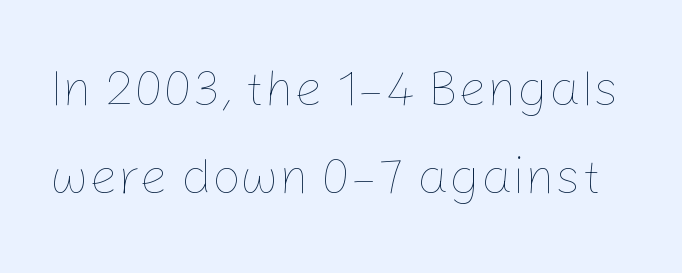
The image shows 51 px thin type, upright; set line spacing 1.72x, normal letter spacing, not underlined; low stroke contrast and a medium x-height.
